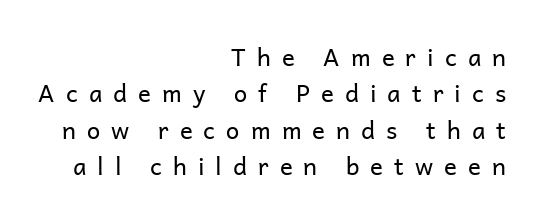
{"italic": "no", "bold": "no", "underline": "no", "align": "right", "line_spacing": "normal", "line_spacing_ratio": 1.52, "letter_spacing": "wide", "letter_spacing_em": 0.46, "glyph_px": 24}
